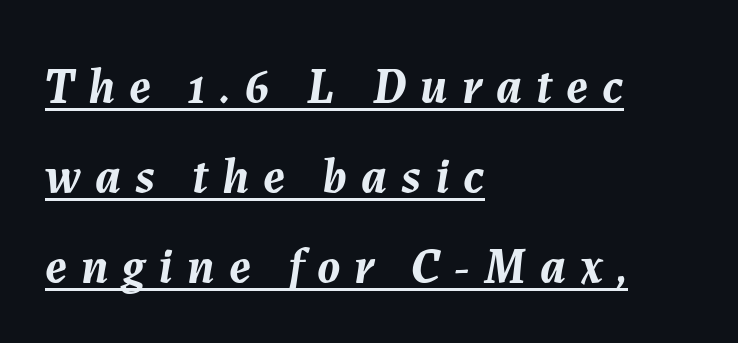
Q: Is the text bold? A: Yes.
Q: Is the text italic (slanted)? A: Yes, it leans right by about 7 degrees.
Q: Is the text underlined? A: Yes.
Q: How is the paragraph aligned? A: Left-aligned.
Q: Is the spacing between letters normal or unusually wide? A: Unusually wide.
Q: Width (condensed, normal, or wide)? A: Normal.
Q: Stroke contrast? A: Medium.
Q: x-height? A: Medium.
Q: Monospaced? A: No.
